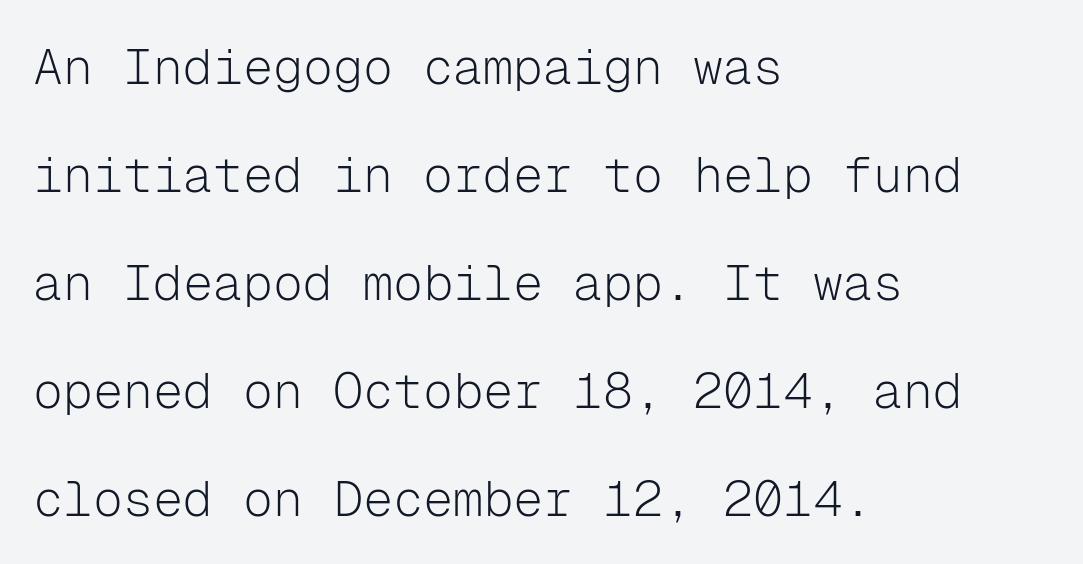
Q: Is the text bold? A: No.
Q: Is the text italic (slanted)? A: No, it is upright.
Q: Is the typeface a serif or a sans-serif typeface? A: Sans-serif.
Q: Is the text underlined? A: No.
Q: How is the paragraph aligned? A: Left-aligned.
Q: Is the spacing between letters normal or unusually wide? A: Normal.
Q: Is the spacing between lines tight, normal or loose? A: Loose.
Q: Width (condensed, normal, or wide)? A: Normal.
Q: Stroke contrast? A: Low.
Q: x-height? A: Medium.
Q: Monospaced? A: Yes.
